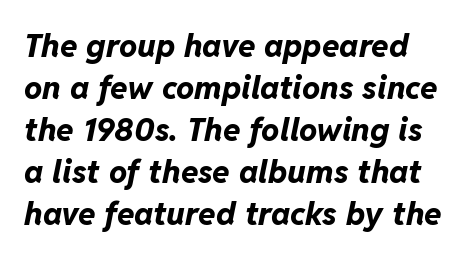
Q: Is the text bold? A: Yes.
Q: Is the text italic (slanted)? A: Yes, it leans right by about 11 degrees.
Q: Is the text underlined? A: No.
Q: Is the spacing between letters normal or unusually wide? A: Normal.
Q: Is the spacing between lines tight, normal or loose? A: Normal.
Q: Width (condensed, normal, or wide)? A: Normal.
Q: Stroke contrast? A: Low.
Q: x-height? A: Medium.
Q: Monospaced? A: No.
